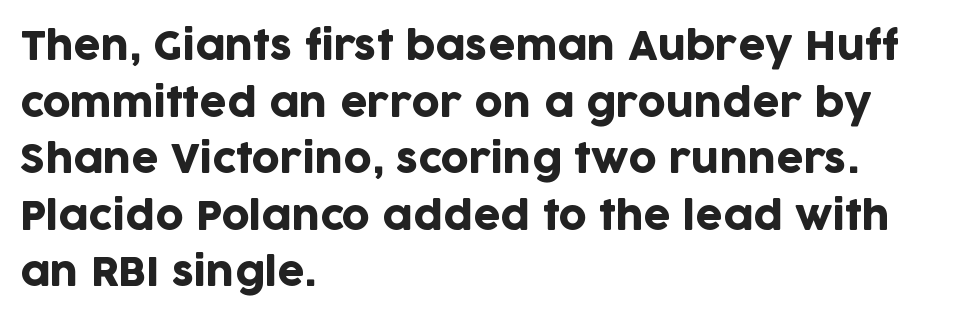
{"serif": "no", "italic": "no", "width": "normal", "stroke_contrast": "low", "x_height": "large", "monospaced": "no", "underline": "no", "align": "left", "line_spacing": "normal", "line_spacing_ratio": 1.45, "letter_spacing": "normal", "letter_spacing_em": 0.0, "glyph_px": 39}
